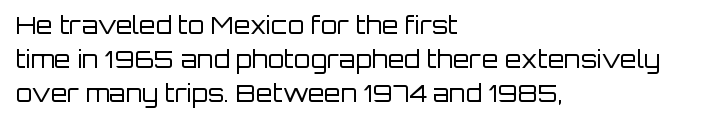
Just letters on the line, the space beneath them empty. The lines sit at an ordinary, default distance from one another. Reading down the block, your eye returns to a fixed left position each line. Think standard paragraph weight, or any step lighter than that.
